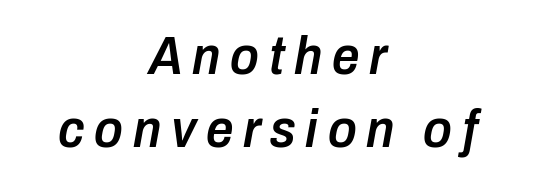
{"italic": "yes", "lean": "right", "slant_degrees": 10, "bold": "semi", "weight": "semibold", "width": "condensed", "stroke_contrast": "low", "x_height": "medium", "monospaced": "no", "underline": "no", "align": "center", "line_spacing": "normal", "line_spacing_ratio": 1.36, "glyph_px": 54}
